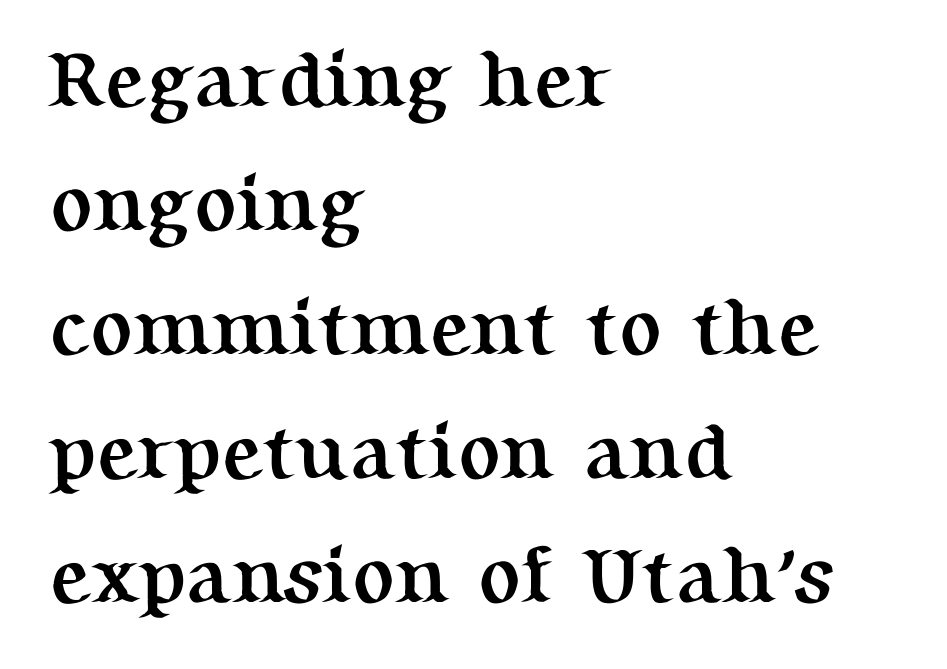
Q: Is the text bold? A: Yes.
Q: Is the text italic (slanted)? A: No, it is upright.
Q: Is the typeface a serif or a sans-serif typeface? A: Serif.
Q: Is the text underlined? A: No.
Q: How is the paragraph aligned? A: Left-aligned.
Q: Is the spacing between letters normal or unusually wide? A: Normal.
Q: Is the spacing between lines tight, normal or loose? A: Normal.
Q: Width (condensed, normal, or wide)? A: Normal.
Q: Stroke contrast? A: Medium.
Q: x-height? A: Medium.
Q: Monospaced? A: No.
